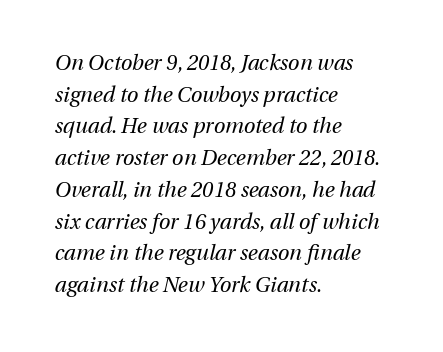
These lines sit exactly where default settings would place them. A typesetter would mark this as italic. All the whitespace from short lines collects on the right. This is not heavy type; no bold has been used. Bare-footed words on every line.
